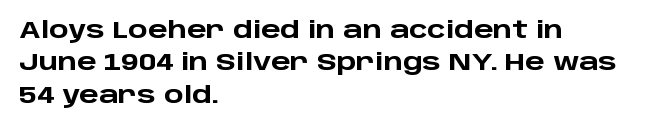
{"italic": "no", "bold": "yes", "underline": "no", "align": "left", "line_spacing": "normal", "line_spacing_ratio": 1.41, "letter_spacing": "normal", "letter_spacing_em": 0.0, "glyph_px": 23}
